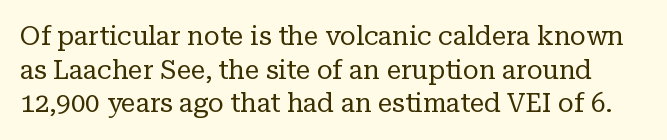
The image shows 26 px text type, upright; set normal line spacing (1.29x), normal letter spacing, not underlined.
